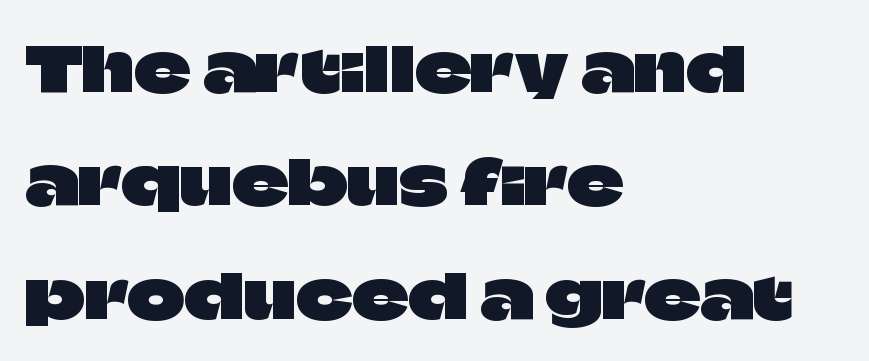
Which margin do the lines hug? The left one — the right edge is uneven. Does extra space separate the letters? No, they use regular spacing. The glyphs in this specimen are sans serif. Quick note: underline off. Here the designer chose a conventional face with non-uniform glyph widths.
